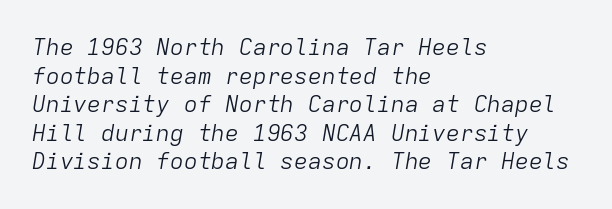
The image shows 23 px text type, italic (leaning right); set left-aligned, line spacing 1.24x, normal letter spacing, not underlined.
